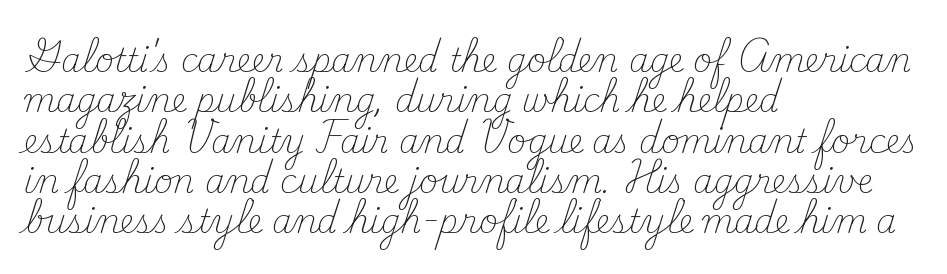
No extra tracking has been applied to these lines. I'd call this a serif setting — the letters wear small feet. If you drew a ruler down the left edge, every line would touch it. Proportional: the letters do not fall into vertical columns. Glance below the letters and you will spot only blank space.
